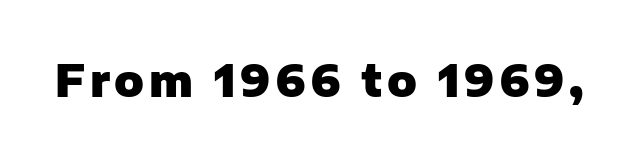
The image shows 44 px heavy sans-serif type, upright; set not underlined; low stroke contrast and a medium x-height.
